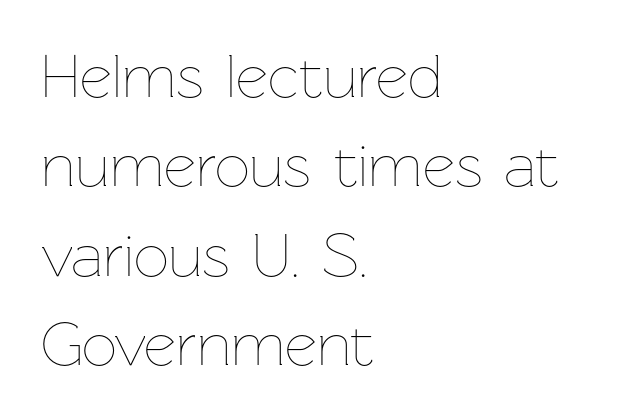
{"italic": "no", "bold": "no", "weight": "thin", "width": "normal", "stroke_contrast": "low", "x_height": "medium", "monospaced": "no", "underline": "no", "align": "left", "line_spacing": "normal", "line_spacing_ratio": 1.44, "letter_spacing": "normal", "letter_spacing_em": 0.0, "glyph_px": 62}
